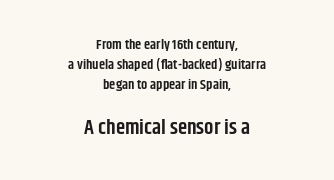
Italic: no, the glyphs are upright roman. This is moderately heavy type, rendered in semibold. The leading is moderate, giving the passage an even texture. The block sitting lower on the canvas is the one with enlarged characters. A bare baseline throughout the passage.
